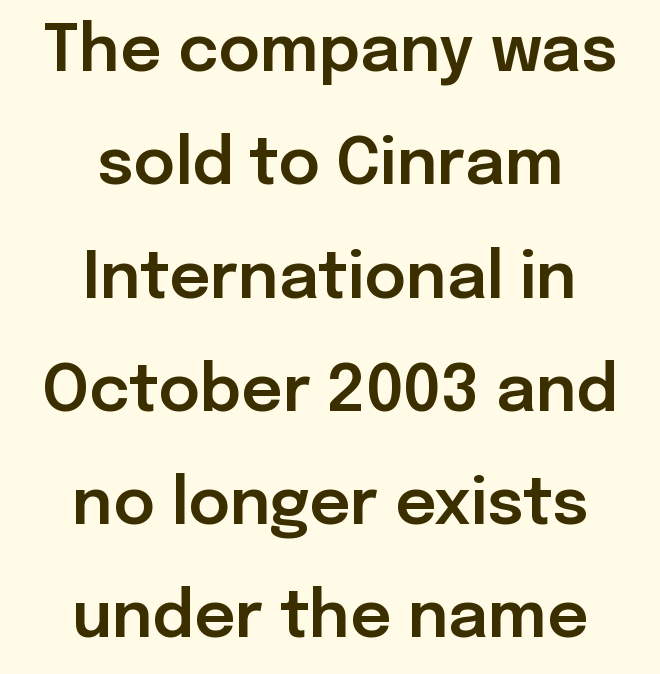
These lines are rendered in a variable-pitch font. These lines are composed in type without serifs. This rendering leaves character spacing at its baseline value. Quick note: not italic, upright. In CSS terms this would be text-align: center.
